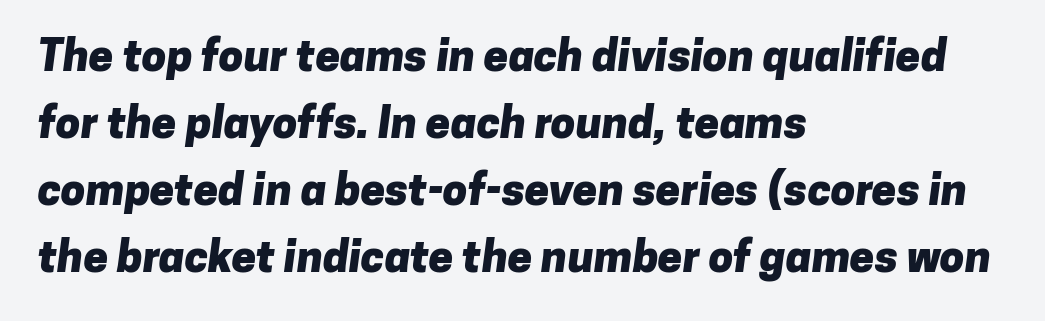
The image shows 44 px heavy sans-serif type; set left-aligned, normal line spacing (1.52x), normal letter spacing, not underlined; low stroke contrast and a medium x-height.
